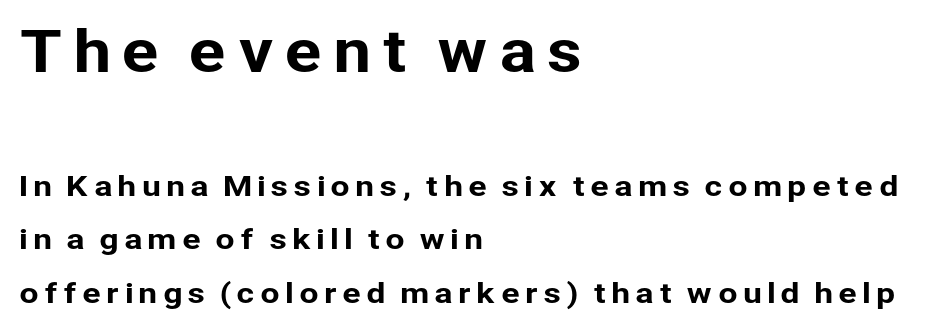
The image shows 56 px sans-serif type, upright; set left-aligned, loose line spacing (1.9x), not underlined; the first (top) block is 2.0x larger; low stroke contrast and a medium x-height.
